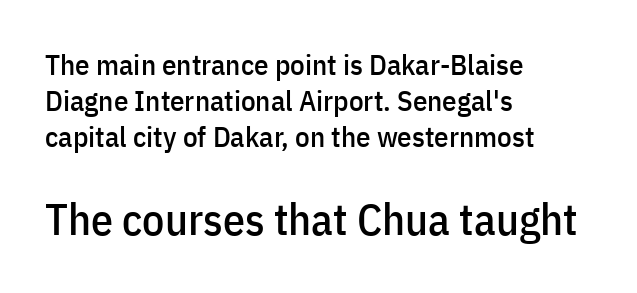
The image shows 44 px condensed sans-serif type, upright; set left-aligned, normal line spacing (1.25x), normal letter spacing, not underlined; the second (bottom) block is 1.52x larger; low stroke contrast and a medium x-height.
